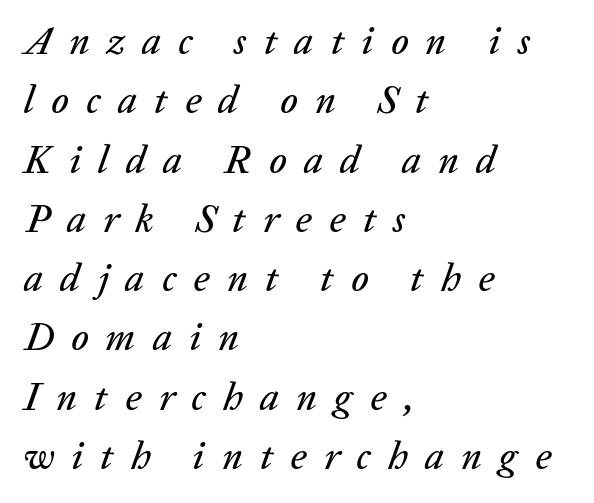
The image shows 39 px text type, italic (leaning right); set left-aligned, normal line spacing (1.52x), unusually wide letter spacing (+0.44 em), not underlined; low stroke contrast and a medium x-height.
